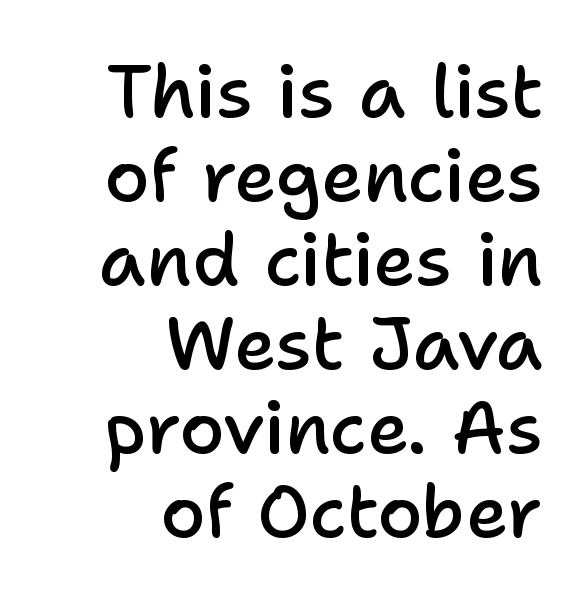
The image shows 73 px semibold sans-serif type, upright; set right-aligned, tight line spacing (1.15x), normal letter spacing, not underlined; low stroke contrast and a medium x-height.
